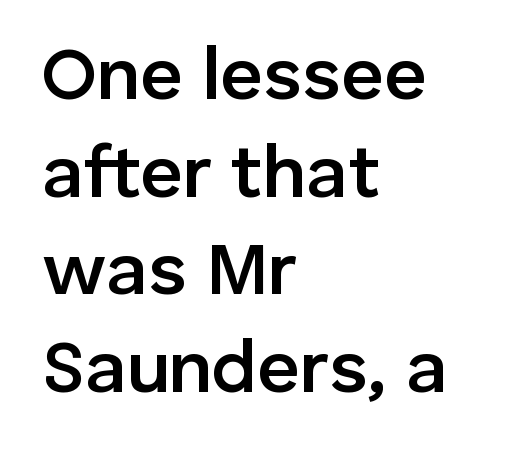
Q: Is the text bold? A: Semi-bold.
Q: Is the text italic (slanted)? A: No, it is upright.
Q: Is the typeface a serif or a sans-serif typeface? A: Sans-serif.
Q: Is the text underlined? A: No.
Q: How is the paragraph aligned? A: Left-aligned.
Q: Is the spacing between letters normal or unusually wide? A: Normal.
Q: Is the spacing between lines tight, normal or loose? A: Normal.
Q: Width (condensed, normal, or wide)? A: Normal.
Q: Stroke contrast? A: Low.
Q: x-height? A: Medium.
Q: Monospaced? A: No.
